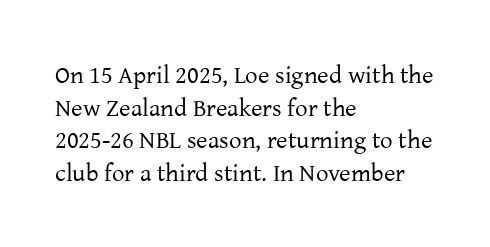
What's the leading like? Ordinary, nothing unusual. The passage shown has conventional tracking throughout. The typography opts for an upright posture over an oblique one. The passage is arranged the way most books set body copy — flush left.
